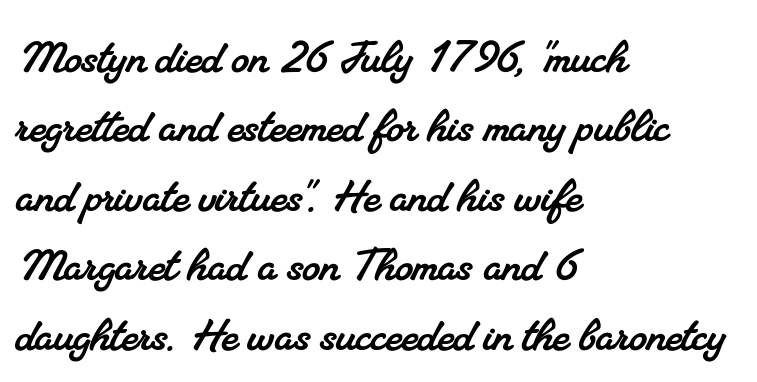
Students, note that the glyphs here touch the page at normal intervals. A serif font was chosen for this passage. Is the block centered? No — it sits flush against the left margin. Looks like regular typesetting: each glyph gets only the width it needs. Clear beneath every line of the passage.
